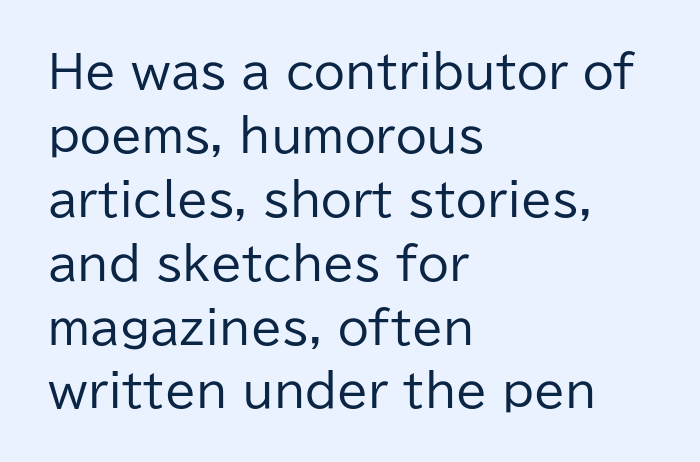
The image shows 45 px regular-weight sans-serif type, upright; set left-aligned, normal line spacing (1.42x), normal letter spacing, not underlined; low stroke contrast and a medium x-height.
